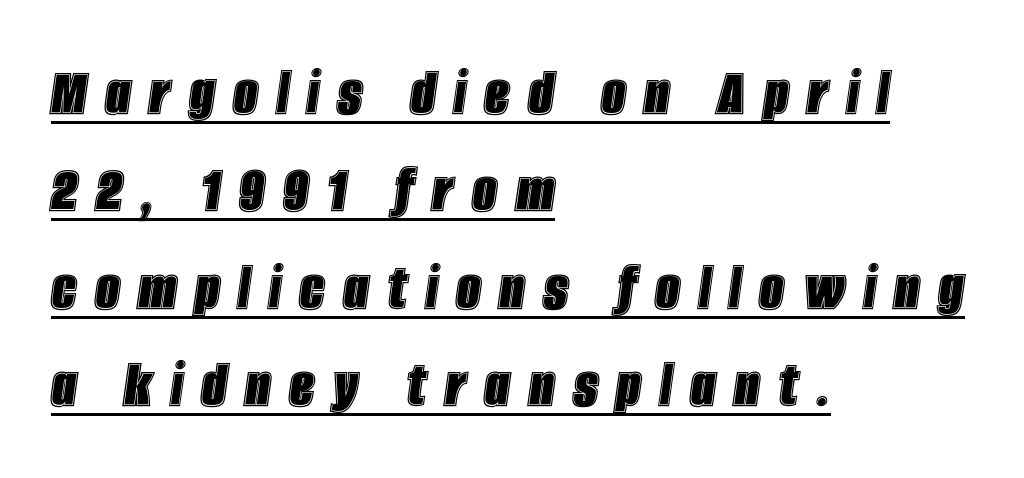
The image shows 70 px condensed type, italic (leaning right); set left-aligned, normal line spacing (1.39x), unusually wide letter spacing (+0.26 em), underlined; a large x-height.
